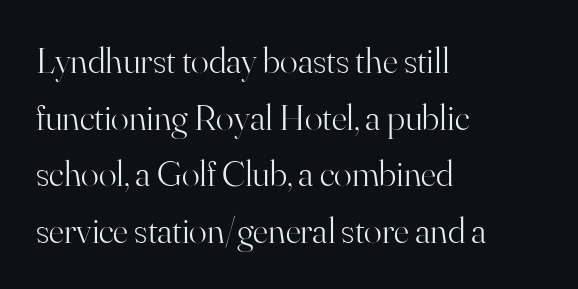
Q: Is the text bold? A: No.
Q: Is the text italic (slanted)? A: No, it is upright.
Q: Is the typeface a serif or a sans-serif typeface? A: Serif.
Q: Is the text underlined? A: No.
Q: How is the paragraph aligned? A: Left-aligned.
Q: Is the spacing between letters normal or unusually wide? A: Normal.
Q: Is the spacing between lines tight, normal or loose? A: Normal.
Q: Width (condensed, normal, or wide)? A: Normal.
Q: Stroke contrast? A: High.
Q: x-height? A: Small.
Q: Monospaced? A: No.
